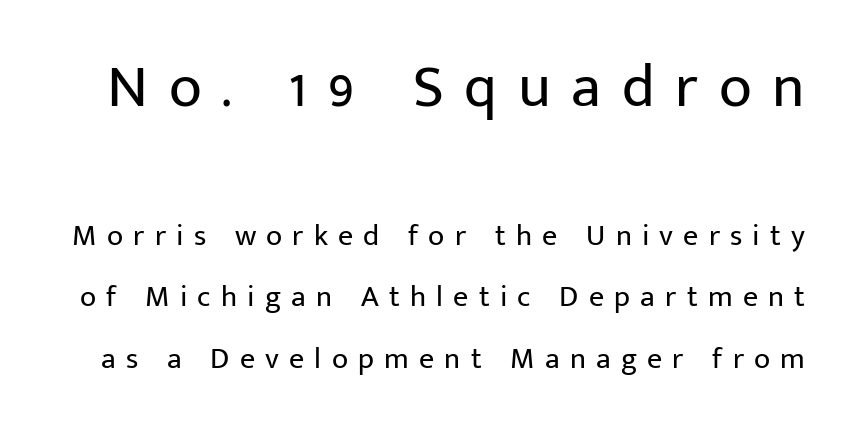
The vertical gap from one line to the next is large. Glyph-to-glyph distance is far greater than everyday printed text. Unlike a traditional serif, this face leaves its strokes unadorned. Is this a fixed-width face? No — the glyphs have proportional, varying widths.
